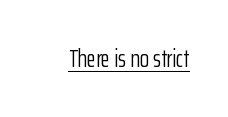
Underlined type. When letters stand straight like this, we call the style roman or upright. The line texture is even and compact thanks to regular tracking. The strokes carry an ordinary text weight at most.
